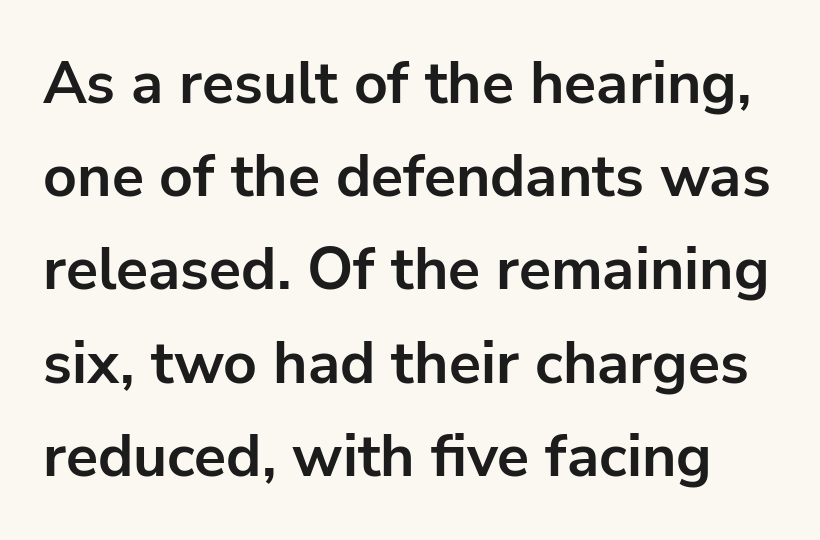
{"serif": "no", "italic": "no", "bold": "yes", "weight": "bold", "width": "normal", "stroke_contrast": "low", "x_height": "medium", "monospaced": "no", "underline": "no", "line_spacing": "normal", "line_spacing_ratio": 1.58, "letter_spacing": "normal", "letter_spacing_em": 0.0, "glyph_px": 59}
